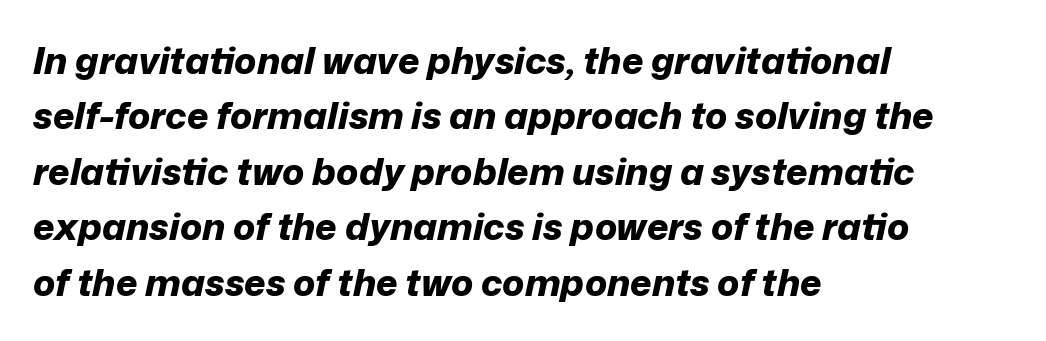
Q: Is the text bold? A: Yes.
Q: Is the text italic (slanted)? A: Yes, it leans right by about 12 degrees.
Q: Is the text underlined? A: No.
Q: How is the paragraph aligned? A: Left-aligned.
Q: Is the spacing between letters normal or unusually wide? A: Normal.
Q: Is the spacing between lines tight, normal or loose? A: Normal.
Q: Width (condensed, normal, or wide)? A: Normal.
Q: Stroke contrast? A: Low.
Q: x-height? A: Medium.
Q: Monospaced? A: No.
